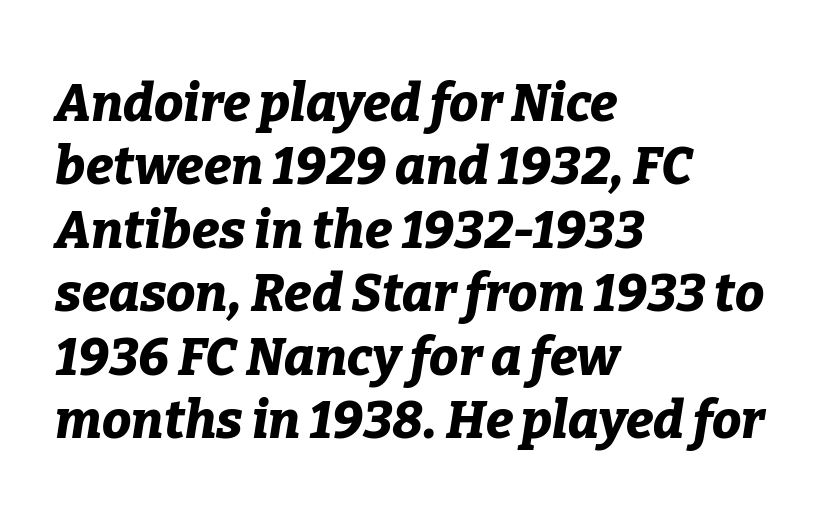
Q: Is the text bold? A: Yes.
Q: Is the text italic (slanted)? A: Yes, it leans right by about 9 degrees.
Q: Is the text underlined? A: No.
Q: How is the paragraph aligned? A: Left-aligned.
Q: Is the spacing between letters normal or unusually wide? A: Normal.
Q: Width (condensed, normal, or wide)? A: Normal.
Q: Stroke contrast? A: Low.
Q: x-height? A: Medium.
Q: Monospaced? A: No.
